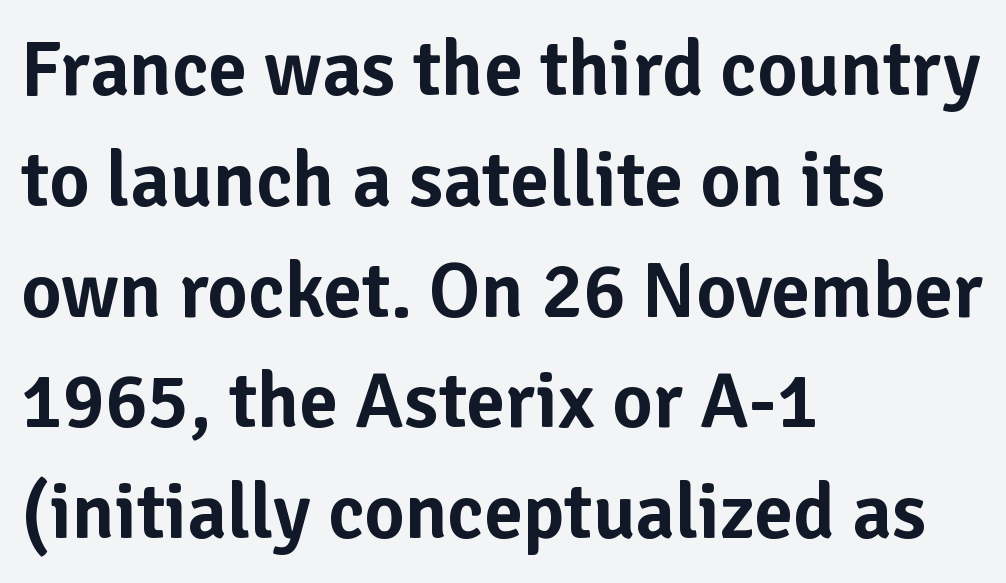
{"serif": "no", "italic": "no", "width": "normal", "stroke_contrast": "low", "x_height": "medium", "monospaced": "no", "underline": "no", "align": "left", "line_spacing": "normal", "line_spacing_ratio": 1.42, "letter_spacing": "normal", "letter_spacing_em": 0.0, "glyph_px": 78}
